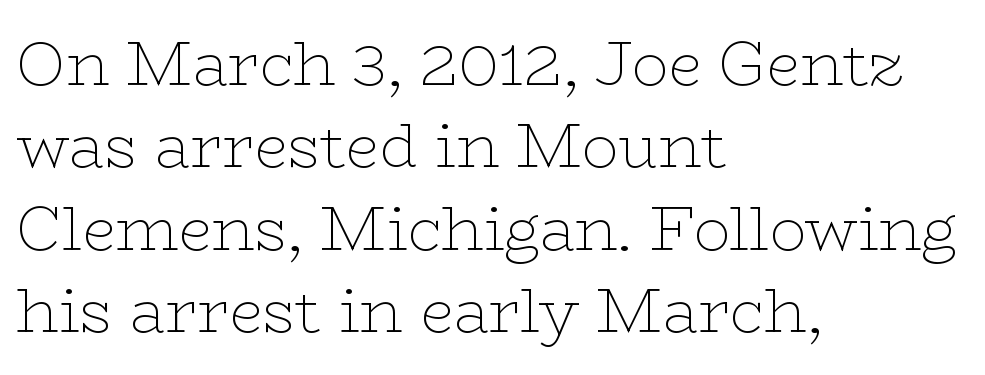
{"serif": "yes", "italic": "no", "bold": "no", "weight": "thin", "width": "wide", "stroke_contrast": "low", "x_height": "medium", "monospaced": "no", "underline": "no", "align": "left", "line_spacing": "normal", "line_spacing_ratio": 1.35, "letter_spacing": "normal", "letter_spacing_em": 0.0, "glyph_px": 61}
